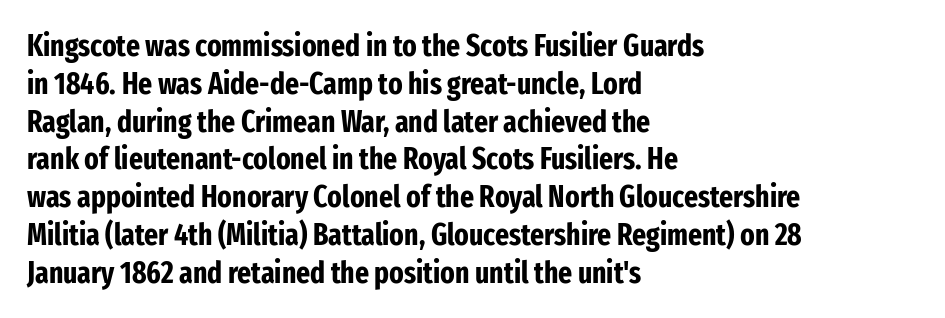
Line starts are locked; line ends wander. The letters carry no serifs — their stems end cleanly without finishing strokes. Thick stems and heavy bowls — unmistakably bold. Interline gaps are of average width in this sample. The letters stand straight up with perfectly vertical stems.
